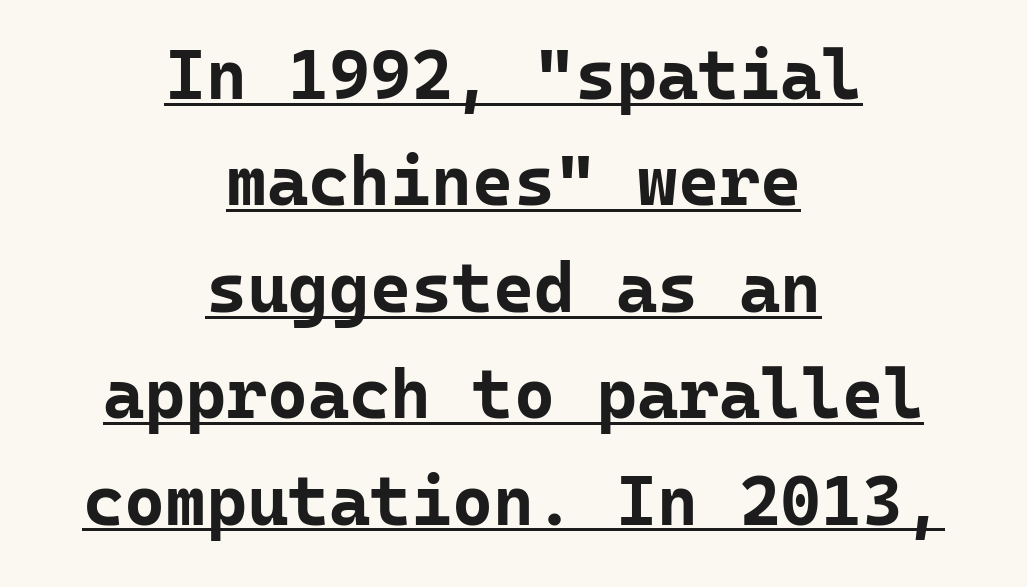
{"serif": "no", "italic": "no", "bold": "yes", "weight": "bold", "width": "normal", "stroke_contrast": "low", "x_height": "medium", "monospaced": "yes", "underline": "yes", "align": "center", "line_spacing": "normal", "line_spacing_ratio": 1.52, "letter_spacing": "normal", "letter_spacing_em": 0.0, "glyph_px": 70}
